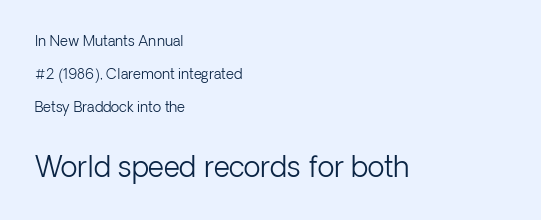
Q: Is the text bold? A: No.
Q: Is the text italic (slanted)? A: No, it is upright.
Q: Is the typeface a serif or a sans-serif typeface? A: Sans-serif.
Q: Is the text underlined? A: No.
Q: How is the paragraph aligned? A: Left-aligned.
Q: Is the spacing between letters normal or unusually wide? A: Normal.
Q: Is the spacing between lines tight, normal or loose? A: Loose.
Q: Which block of text is set in a larger size, the first (top) or the second (bottom)? A: The second (bottom) one.
Q: Width (condensed, normal, or wide)? A: Normal.
Q: Stroke contrast? A: Low.
Q: x-height? A: Medium.
Q: Monospaced? A: No.
